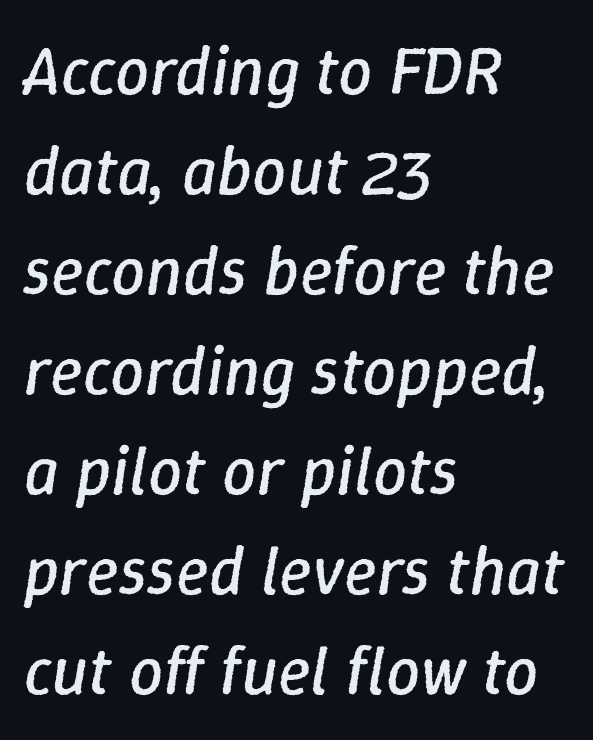
{"italic": "yes", "lean": "right", "slant_degrees": 9, "bold": "no", "weight": "regular", "width": "normal", "stroke_contrast": "low", "x_height": "medium", "monospaced": "no", "underline": "no", "align": "left", "line_spacing": "normal", "line_spacing_ratio": 1.47, "letter_spacing": "normal", "letter_spacing_em": 0.0, "glyph_px": 68}
